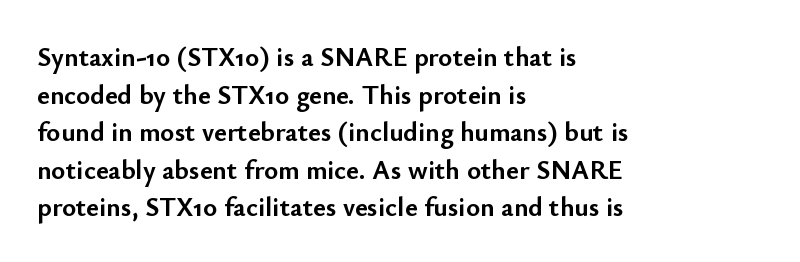
The image shows 27 px bold type, upright; set left-aligned, normal line spacing (1.39x), normal letter spacing, not underlined.
